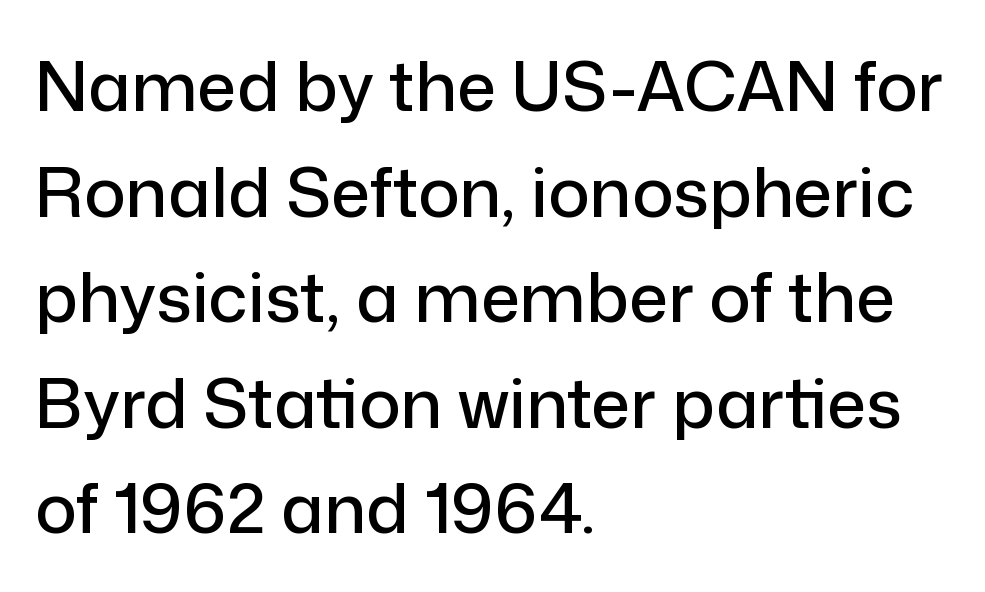
The image shows 69 px sans-serif type, upright; set left-aligned, normal line spacing (1.53x), normal letter spacing, not underlined; low stroke contrast and a medium x-height.
